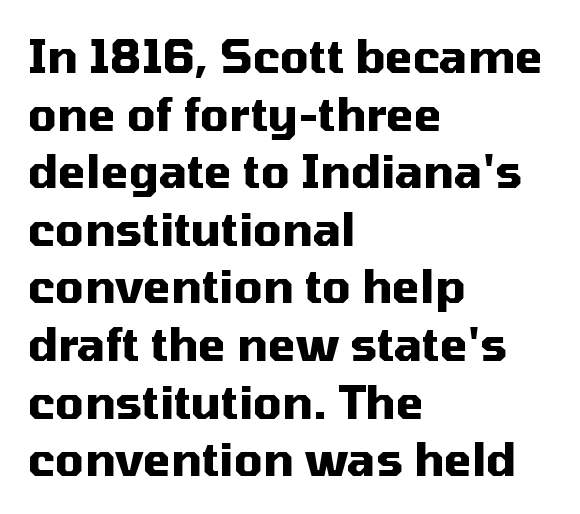
Leading matches the norm, producing a regular column. Ascenders rise straight up at ninety degrees. Classification — sans serif. Is this a fixed-width face? No — the glyphs have proportional, varying widths. A typesetter would call this zero additional tracking.
